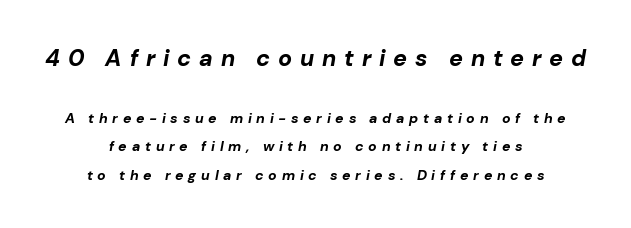
{"italic": "yes", "lean": "right", "slant_degrees": 10, "bold": "yes", "underline": "no", "align": "center", "line_spacing": "loose", "line_spacing_ratio": 2.05, "letter_spacing": "wide", "letter_spacing_em": 0.34, "larger_block": "first", "size_ratio": 1.64, "glyph_px": 23}
